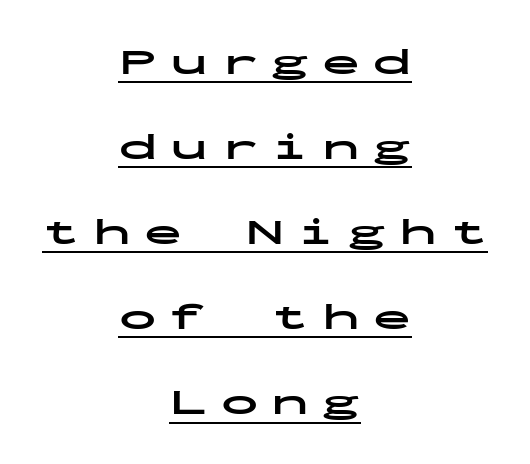
Every character here occupies the same horizontal width, giving the sample a typewriter-like rhythm. Is there any slant? The stems are plumb. Compared with undecorated copy, this sample adds a rule below the words. Serif or sans? Sans — the stroke terminals are bare. Does extra space separate the letters? Yes, quite a lot of it.
